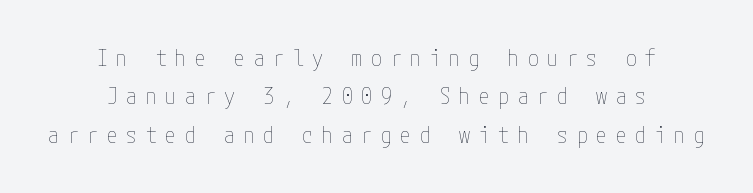
The image shows 22 px text type, upright; set centered, line spacing 1.75x, unusually wide letter spacing (+0.39 em), not underlined.
